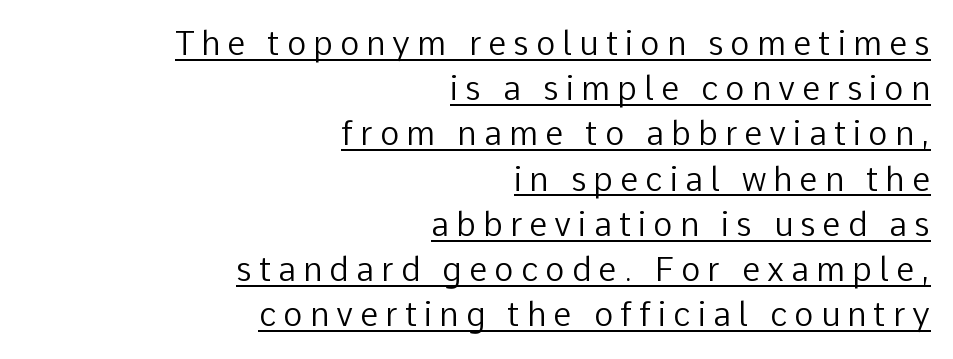
Letter spacing: wide. Beneath each row of characters lies a ruled line. Each letter keeps its own natural width here, so spacing adapts to shape. Short and long lines alike share a common ending point at right. No extra ink here — the face is not bold.
